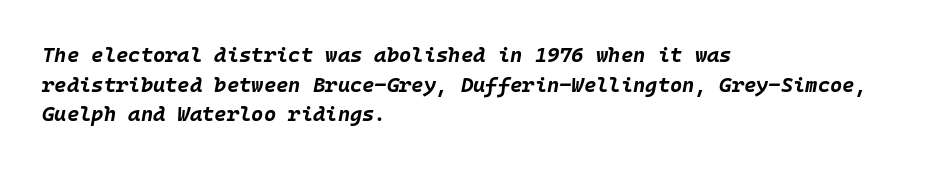
The typesetting leans heavy: a genuine bold. This is oblique type, the kind used for emphasis or titles. Inter-character spacing is left at the font's built-in metrics. Visually the block forms a straight wall on the left and a jagged coastline on the right. The foot of each line stays bare and open. Evenly set lines give the paragraph a standard silhouette.
